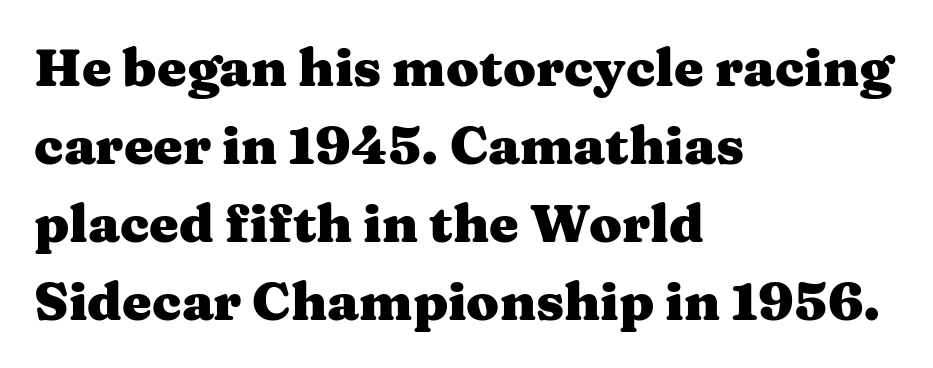
Q: Is the text bold? A: Yes.
Q: Is the text italic (slanted)? A: No, it is upright.
Q: Is the typeface a serif or a sans-serif typeface? A: Serif.
Q: Is the text underlined? A: No.
Q: How is the paragraph aligned? A: Left-aligned.
Q: Is the spacing between letters normal or unusually wide? A: Normal.
Q: Is the spacing between lines tight, normal or loose? A: Normal.
Q: Width (condensed, normal, or wide)? A: Wide.
Q: Stroke contrast? A: Medium.
Q: x-height? A: Medium.
Q: Monospaced? A: No.
